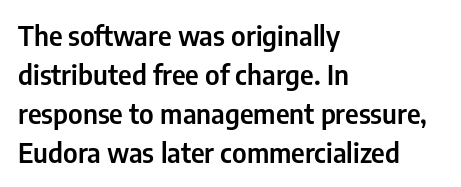
This block has exactly the height ordinary leading produces. The specimen reads as upright at a glance. Letters rest on an invisible, unmarked baseline. Compared with typical body copy, the letter spacing here is the same.
